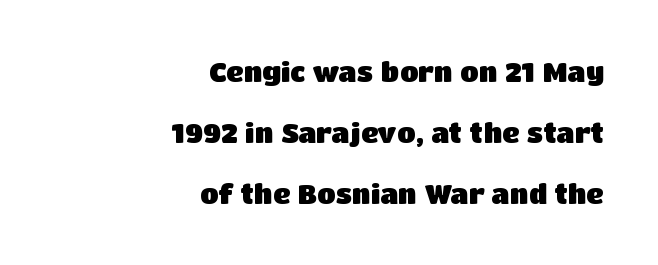
The image shows 27 px bold type, upright; set right-aligned, loose line spacing (2.26x), normal letter spacing, not underlined.
